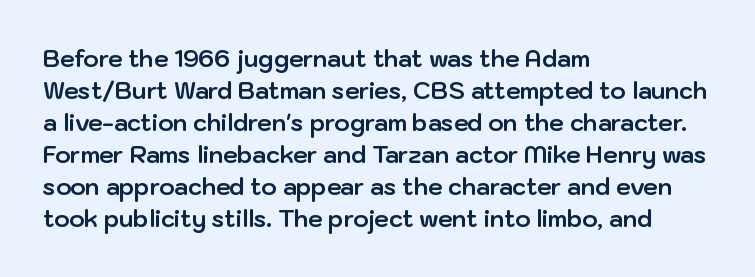
{"italic": "no", "bold": "yes", "underline": "no", "align": "left", "line_spacing": "normal", "line_spacing_ratio": 1.39, "letter_spacing": "normal", "letter_spacing_em": 0.0, "glyph_px": 23}
